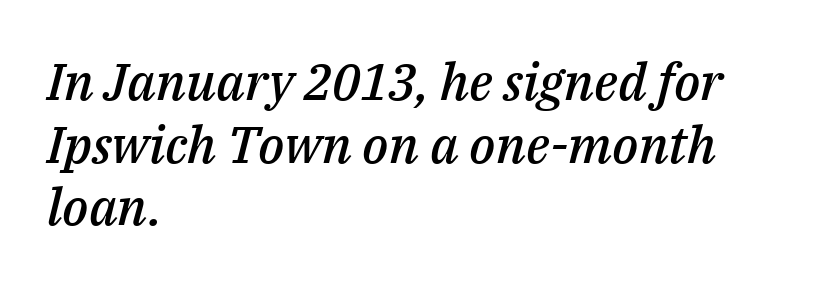
{"italic": "yes", "lean": "right", "slant_degrees": 14, "bold": "semi", "weight": "semibold", "width": "normal", "stroke_contrast": "medium", "x_height": "medium", "monospaced": "no", "underline": "no", "align": "left", "line_spacing_ratio": 1.23, "letter_spacing": "normal", "letter_spacing_em": 0.0, "glyph_px": 51}
